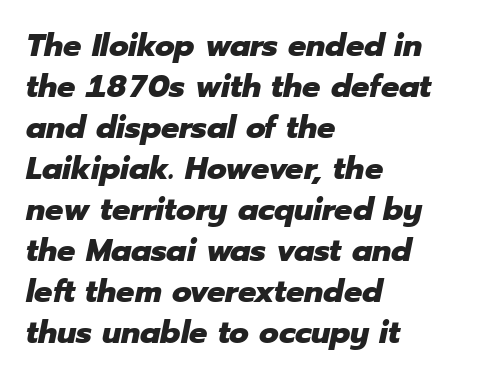
The image shows 32 px heavy type, italic (leaning right); set left-aligned, normal line spacing (1.28x), normal letter spacing, not underlined; low stroke contrast and a medium x-height.
